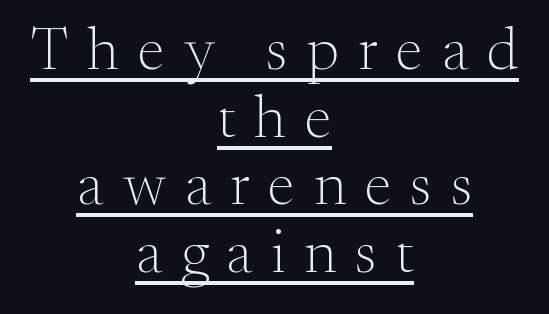
The image shows 61 px light serif type, upright; set centered, tight line spacing (1.11x), unusually wide letter spacing (+0.31 em), underlined; medium stroke contrast and a small x-height.
